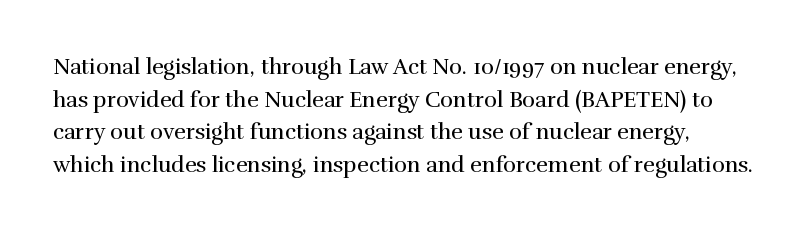
Q: Is the text bold? A: No.
Q: Is the text italic (slanted)? A: No, it is upright.
Q: Is the text underlined? A: No.
Q: Is the spacing between letters normal or unusually wide? A: Normal.
Q: Is the spacing between lines tight, normal or loose? A: Normal.
